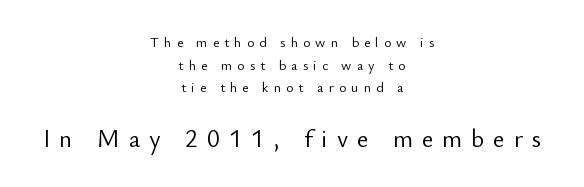
Q: Is the text bold? A: No.
Q: Is the text italic (slanted)? A: No, it is upright.
Q: Is the text underlined? A: No.
Q: How is the paragraph aligned? A: Centered.
Q: Is the spacing between letters normal or unusually wide? A: Unusually wide.
Q: Is the spacing between lines tight, normal or loose? A: Normal.
Q: Which block of text is set in a larger size, the first (top) or the second (bottom)? A: The second (bottom) one.
